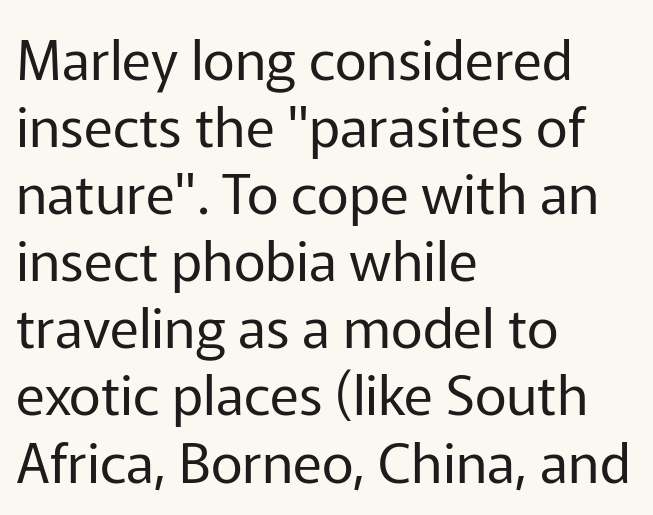
Q: Is the text bold? A: No.
Q: Is the text italic (slanted)? A: No, it is upright.
Q: Is the typeface a serif or a sans-serif typeface? A: Sans-serif.
Q: Is the text underlined? A: No.
Q: How is the paragraph aligned? A: Left-aligned.
Q: Is the spacing between letters normal or unusually wide? A: Normal.
Q: Width (condensed, normal, or wide)? A: Normal.
Q: Stroke contrast? A: Low.
Q: x-height? A: Medium.
Q: Monospaced? A: No.
